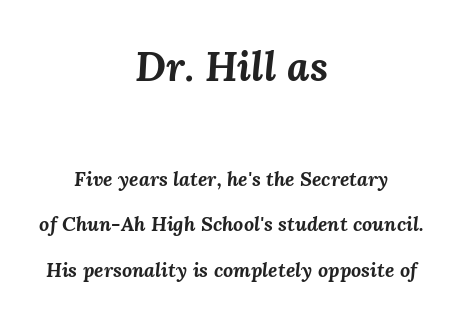
Q: Is the text bold? A: Yes.
Q: Is the text italic (slanted)? A: Yes, it leans right by about 3 degrees.
Q: Is the text underlined? A: No.
Q: How is the paragraph aligned? A: Centered.
Q: Is the spacing between letters normal or unusually wide? A: Normal.
Q: Is the spacing between lines tight, normal or loose? A: Loose.
Q: Which block of text is set in a larger size, the first (top) or the second (bottom)? A: The first (top) one.
Q: Width (condensed, normal, or wide)? A: Normal.
Q: Stroke contrast? A: Medium.
Q: x-height? A: Medium.
Q: Monospaced? A: No.
